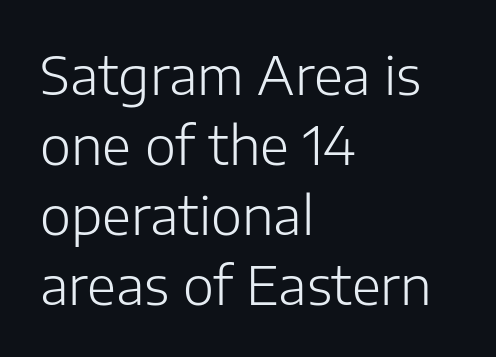
{"serif": "no", "italic": "no", "bold": "no", "weight": "light", "width": "normal", "stroke_contrast": "low", "x_height": "medium", "monospaced": "no", "underline": "no", "align": "left", "line_spacing": "normal", "line_spacing_ratio": 1.32, "letter_spacing": "normal", "letter_spacing_em": 0.0, "glyph_px": 53}
